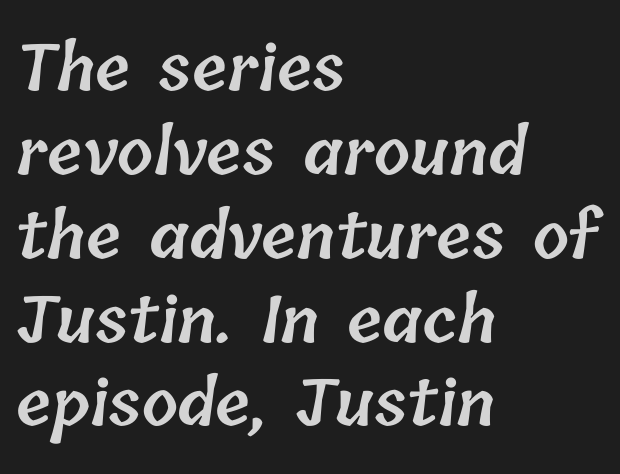
{"bold": "semi", "weight": "semibold", "width": "normal", "stroke_contrast": "low", "x_height": "medium", "monospaced": "no", "underline": "no", "align": "left", "line_spacing": "normal", "line_spacing_ratio": 1.31, "letter_spacing": "normal", "letter_spacing_em": 0.0, "glyph_px": 64}
